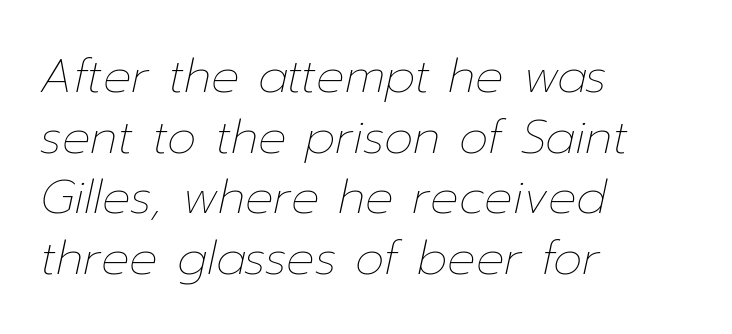
Q: Is the text bold? A: No.
Q: Is the text italic (slanted)? A: Yes, it leans right by about 12 degrees.
Q: Is the text underlined? A: No.
Q: How is the paragraph aligned? A: Left-aligned.
Q: Is the spacing between letters normal or unusually wide? A: Normal.
Q: Is the spacing between lines tight, normal or loose? A: Normal.
Q: Width (condensed, normal, or wide)? A: Normal.
Q: Stroke contrast? A: Low.
Q: x-height? A: Medium.
Q: Monospaced? A: No.
